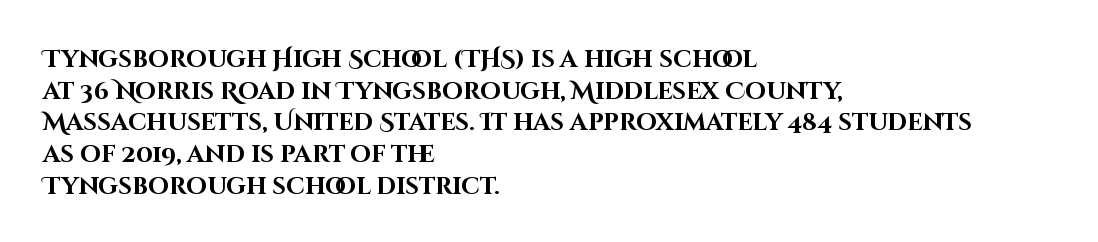
{"italic": "no", "bold": "yes", "underline": "no", "align": "left", "line_spacing": "normal", "line_spacing_ratio": 1.32, "letter_spacing": "normal", "letter_spacing_em": 0.0, "glyph_px": 24}
